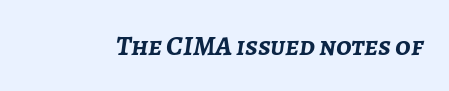
Q: Is the text bold? A: Yes.
Q: Is the text italic (slanted)? A: Yes, it leans right by about 7 degrees.
Q: Is the text underlined? A: No.
Q: Is the spacing between letters normal or unusually wide? A: Normal.
Q: Width (condensed, normal, or wide)? A: Normal.
Q: Stroke contrast? A: Low.
Q: x-height? A: Medium.
Q: Monospaced? A: No.
